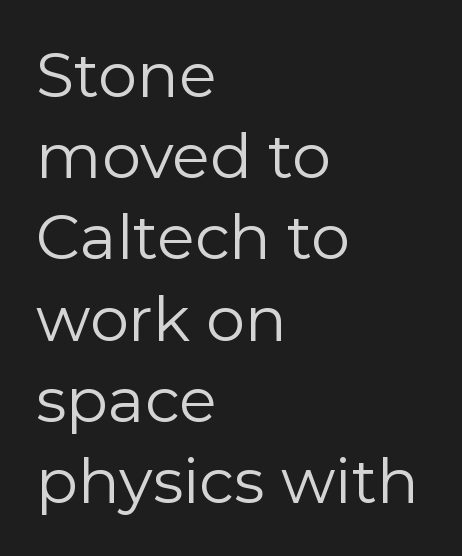
Q: Is the text bold? A: No.
Q: Is the text italic (slanted)? A: No, it is upright.
Q: Is the typeface a serif or a sans-serif typeface? A: Sans-serif.
Q: Is the text underlined? A: No.
Q: How is the paragraph aligned? A: Left-aligned.
Q: Is the spacing between letters normal or unusually wide? A: Normal.
Q: Is the spacing between lines tight, normal or loose? A: Normal.
Q: Width (condensed, normal, or wide)? A: Normal.
Q: Stroke contrast? A: Low.
Q: x-height? A: Medium.
Q: Monospaced? A: No.
